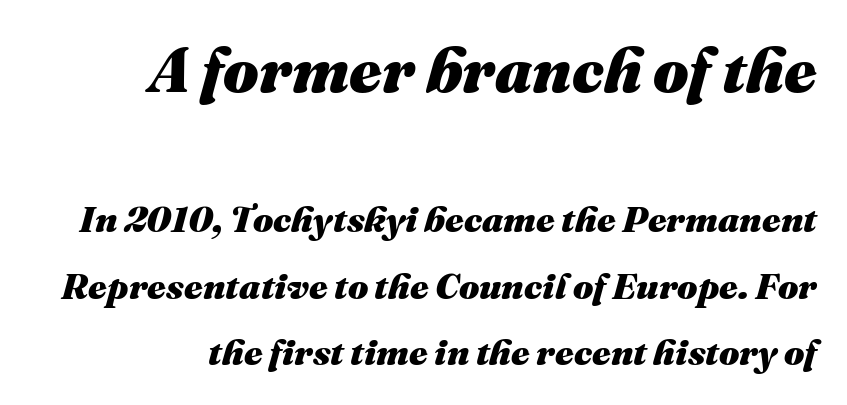
Look at the tracking — it's just the regular setting, nothing added. These lines were composed using italics. The more generous point size was reserved for the upper chunk. Its strokes are broad and dark, the hallmark of bold type. Underlining? Definitely not there.
